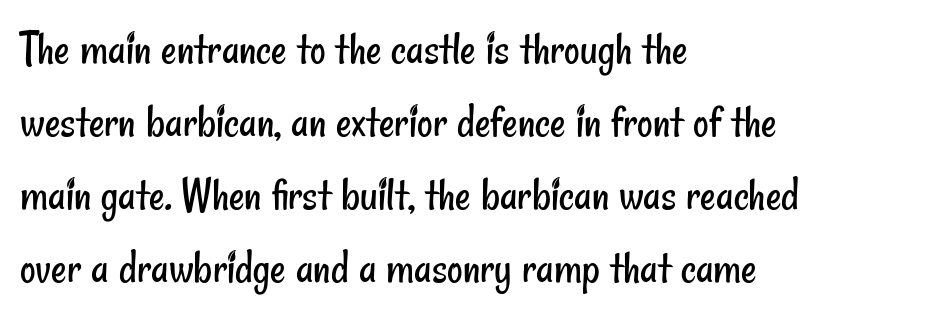
Is this a fixed-width face? No — the glyphs have proportional, varying widths. Heaviness? Minimal to ordinary, like unemphasized prose. A classic flush-left, rag-right setting is used for this passage. No word sits above an underline.
